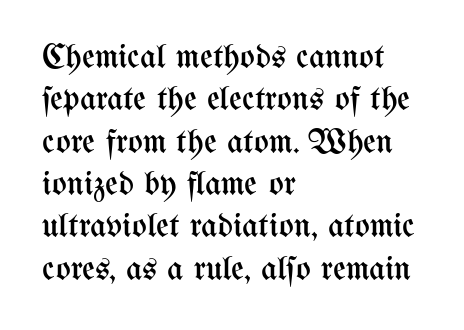
The letterforms sit at book weight or below. The face used here is proportionally spaced, like ordinary book or web type. The words here are not underlined. Glyph-to-glyph distance matches everyday printed text. Where is the straight margin? On the left. The specimen reads as upright at a glance.
